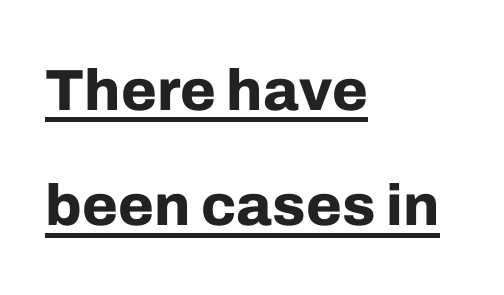
The image shows 58 px bold sans-serif type, upright; set left-aligned, loose line spacing (1.99x), normal letter spacing, underlined; low stroke contrast and a medium x-height.
